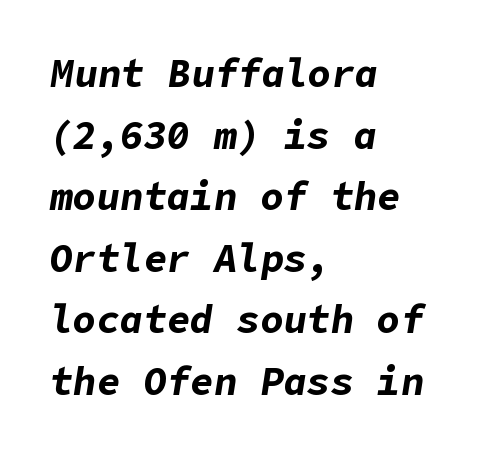
The image shows 39 px bold type, italic (leaning right); set left-aligned, normal line spacing (1.58x), normal letter spacing, not underlined; low stroke contrast and a medium x-height.
